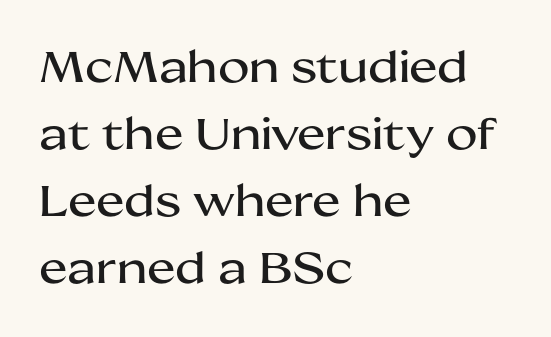
Q: Is the text italic (slanted)? A: No, it is upright.
Q: Is the text underlined? A: No.
Q: How is the paragraph aligned? A: Left-aligned.
Q: Is the spacing between letters normal or unusually wide? A: Normal.
Q: Is the spacing between lines tight, normal or loose? A: Normal.
Q: Width (condensed, normal, or wide)? A: Wide.
Q: Stroke contrast? A: Medium.
Q: x-height? A: Medium.
Q: Monospaced? A: No.
